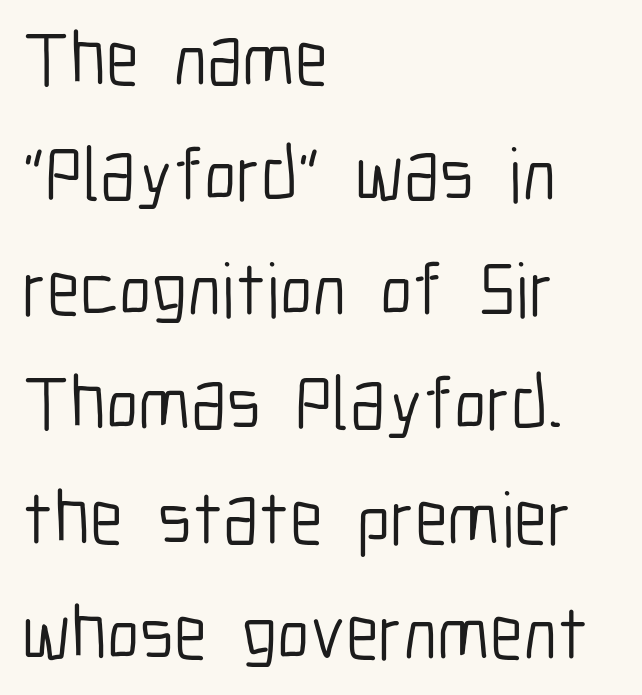
{"serif": "no", "italic": "no", "bold": "no", "weight": "light", "width": "condensed", "stroke_contrast": "low", "x_height": "medium", "monospaced": "no", "underline": "no", "align": "left", "line_spacing": "normal", "line_spacing_ratio": 1.51, "letter_spacing": "normal", "letter_spacing_em": 0.0, "glyph_px": 76}
